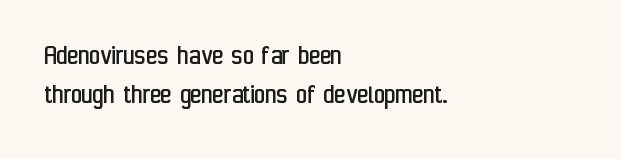
In terms of letterform style, serifs are entirely absent. Is the letter spacing exaggerated? No — it looks like the ordinary default. The lines are quadded left. Does the leading feel generous? No, just average. Descenders hang freely into open space. These lines were composed using upright roman letters.
